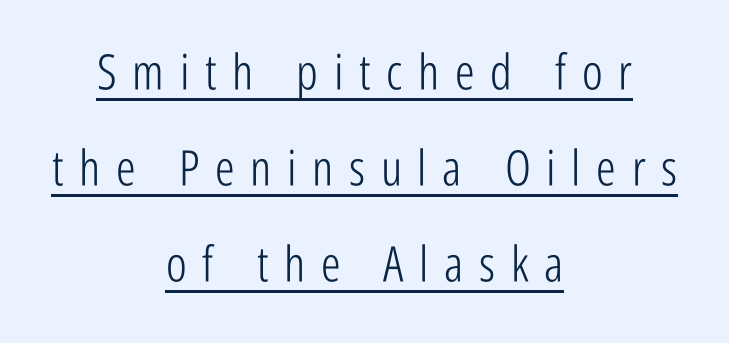
This rendering uses center alignment, leaving both contours irregular but symmetric. The passage shown is typed in a proportional face where columns would drift. Glance below the letters and you will spot a drawn line. The characters display no serif detailing; their extremities are plain.
